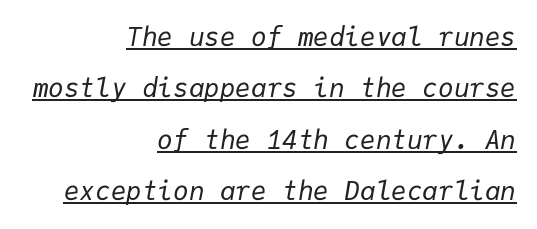
Q: Is the text bold? A: No.
Q: Is the text italic (slanted)? A: Yes, it leans right by about 9 degrees.
Q: Is the text underlined? A: Yes.
Q: How is the paragraph aligned? A: Right-aligned.
Q: Is the spacing between letters normal or unusually wide? A: Normal.
Q: Is the spacing between lines tight, normal or loose? A: Loose.
